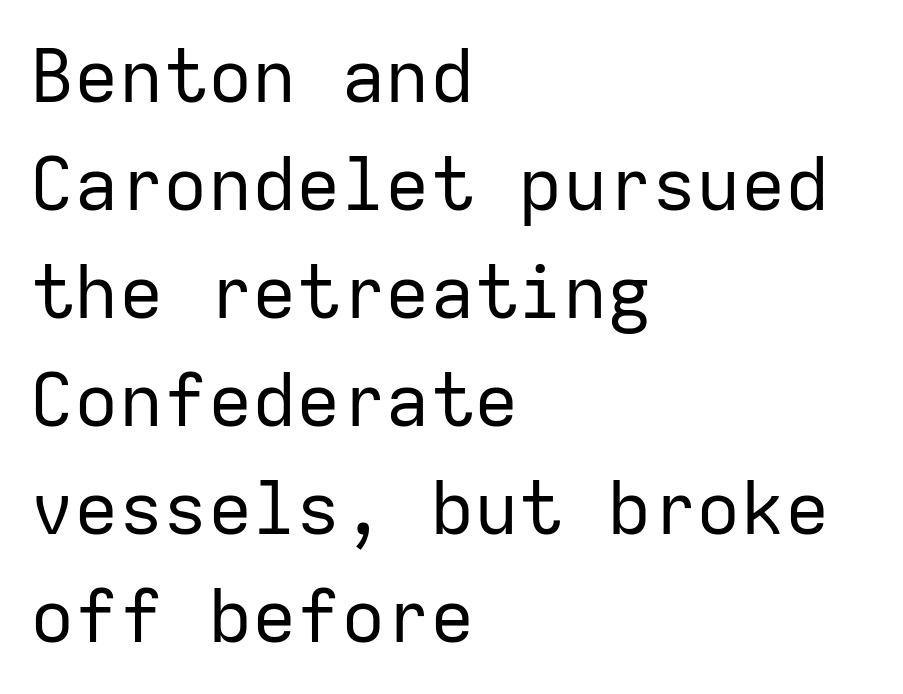
The image shows 74 px regular-weight sans-serif type, upright, monospaced; set left-aligned, normal line spacing (1.46x), normal letter spacing, not underlined; low stroke contrast and a medium x-height.
